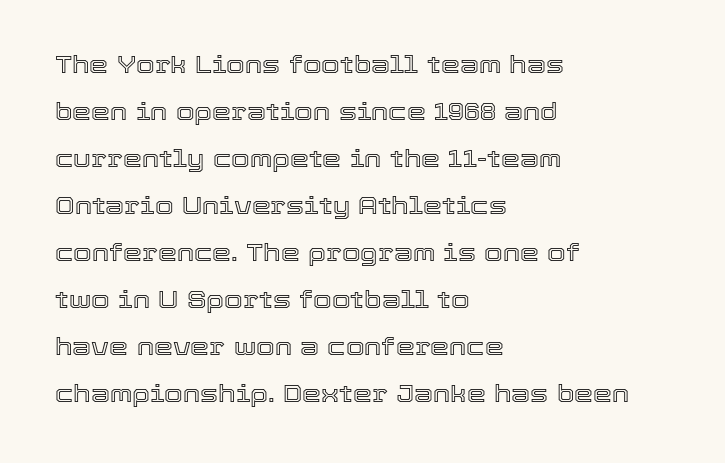
Lines of text with bare space underneath. You could fit nearly another row in the gap between these rows. Compared with typical body copy, the letter spacing here is the same. No italicization has been applied; the sample stays upright.
